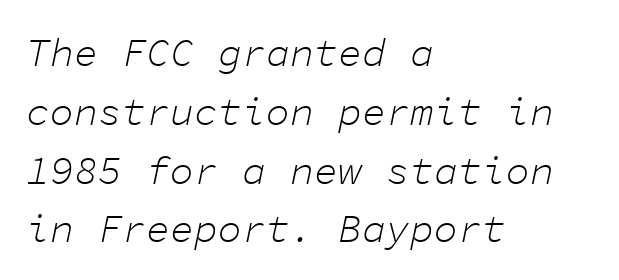
{"italic": "yes", "lean": "right", "slant_degrees": 11, "bold": "no", "weight": "light", "width": "normal", "stroke_contrast": "low", "x_height": "medium", "monospaced": "yes", "underline": "no", "align": "left", "line_spacing": "normal", "line_spacing_ratio": 1.47, "letter_spacing": "normal", "letter_spacing_em": 0.0, "glyph_px": 40}
